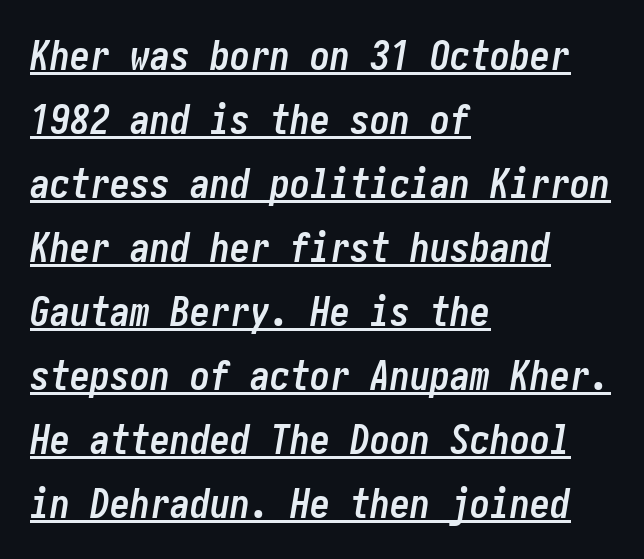
Looking at the ascenders, they clearly lean. Glyph-to-glyph distance matches everyday printed text. The face used here appears with an underline applied. Plenty of ink on the page — the face is bold. Line spacing here is normal. Where is the straight margin? On the left.
